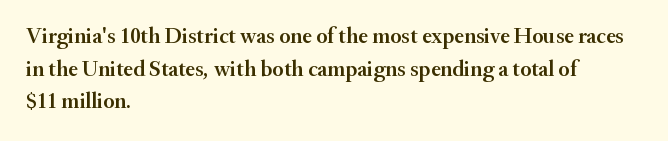
Q: Is the text bold? A: Semi-bold.
Q: Is the text italic (slanted)? A: No, it is upright.
Q: Is the text underlined? A: No.
Q: How is the paragraph aligned? A: Left-aligned.
Q: Is the spacing between letters normal or unusually wide? A: Normal.
Q: Is the spacing between lines tight, normal or loose? A: Normal.
